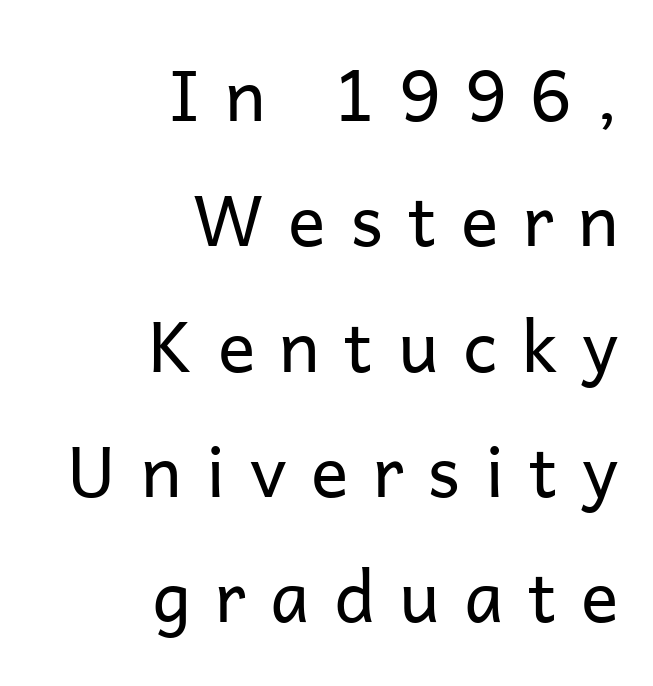
Letter spacing: wide. Summary of weight: not heavy and not bold. This rendering employs a face without finishing strokes, i.e., a sans-serif. This is roman type, the default non-slanted kind. The rendering uses natural spacing where letterforms have individual widths. This rendering uses right alignment, leaving the left contour irregular.
